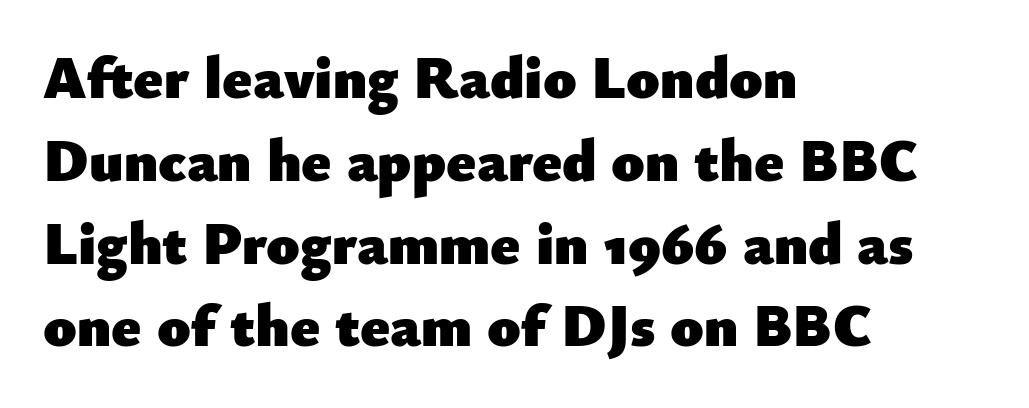
Q: Is the text bold? A: Yes.
Q: Is the text italic (slanted)? A: No, it is upright.
Q: Is the typeface a serif or a sans-serif typeface? A: Sans-serif.
Q: Is the text underlined? A: No.
Q: How is the paragraph aligned? A: Left-aligned.
Q: Is the spacing between letters normal or unusually wide? A: Normal.
Q: Is the spacing between lines tight, normal or loose? A: Normal.
Q: Width (condensed, normal, or wide)? A: Normal.
Q: Stroke contrast? A: Low.
Q: x-height? A: Small.
Q: Monospaced? A: No.
